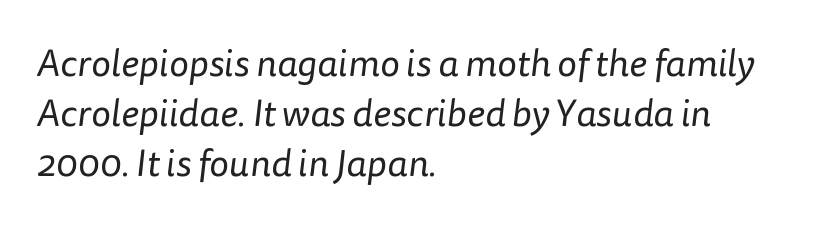
{"serif": "no", "bold": "no", "weight": "regular", "width": "normal", "stroke_contrast": "low", "x_height": "medium", "monospaced": "no", "underline": "no", "align": "left", "line_spacing": "normal", "line_spacing_ratio": 1.31, "letter_spacing": "normal", "letter_spacing_em": 0.0, "glyph_px": 38}
